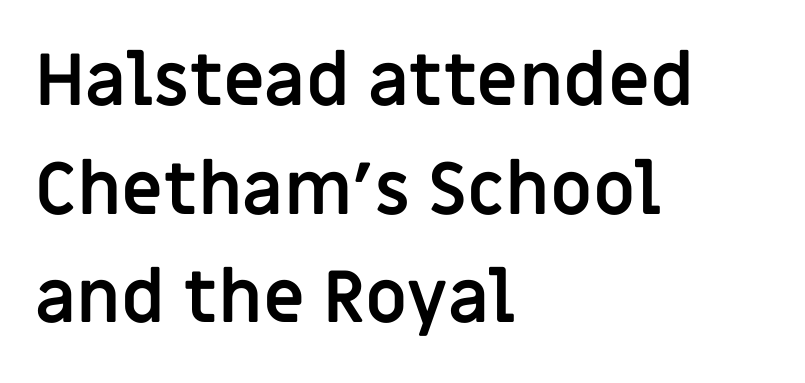
The image shows 72 px semibold sans-serif type, upright; set left-aligned, normal line spacing (1.51x), normal letter spacing, not underlined; low stroke contrast and a large x-height.
